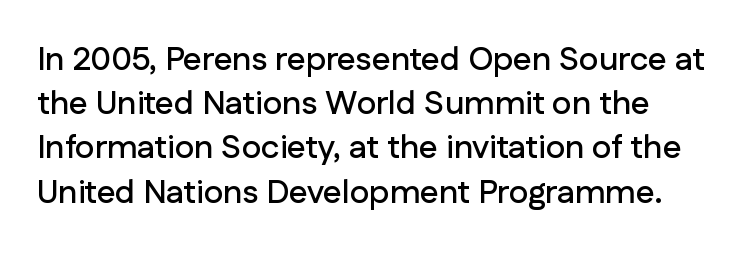
Q: Is the text italic (slanted)? A: No, it is upright.
Q: Is the typeface a serif or a sans-serif typeface? A: Sans-serif.
Q: Is the text underlined? A: No.
Q: Is the spacing between letters normal or unusually wide? A: Normal.
Q: Is the spacing between lines tight, normal or loose? A: Normal.
Q: Width (condensed, normal, or wide)? A: Normal.
Q: Stroke contrast? A: Low.
Q: x-height? A: Medium.
Q: Monospaced? A: No.
